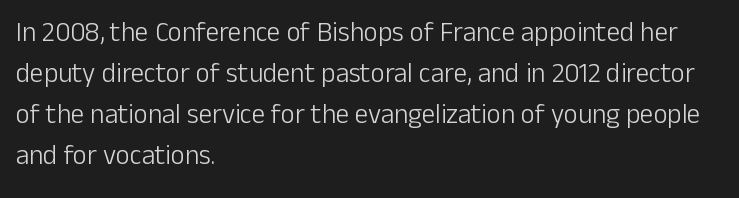
The image shows 27 px text type, upright; set left-aligned, normal line spacing (1.52x), normal letter spacing, not underlined.
